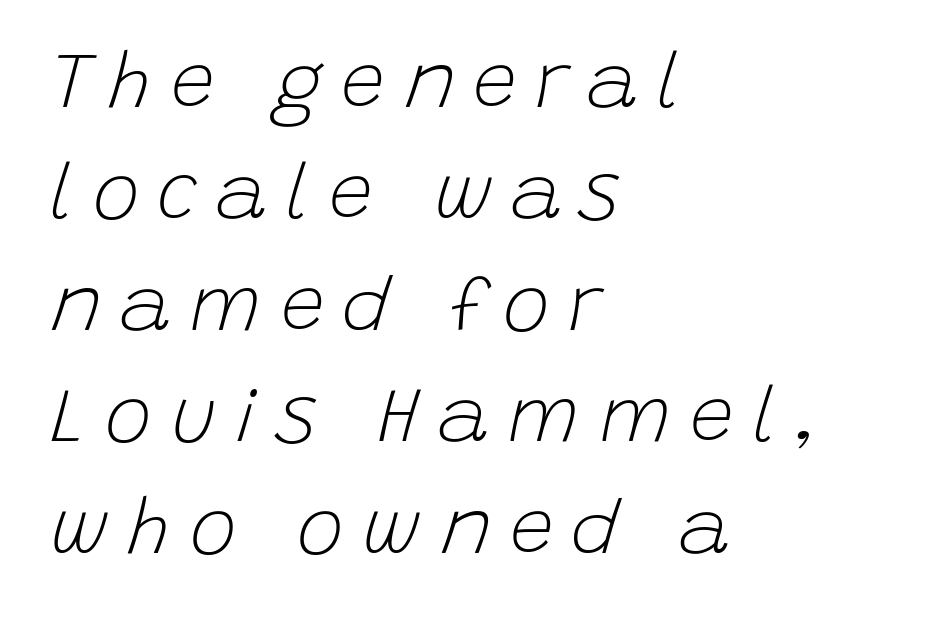
Inter-character spacing is expanded well beyond the font's built-in metrics. The glyphs are unaccompanied by any horizontal stroke below them. Italic: yes, the glyphs are oblique. The weight tops out at a normal text grade.
